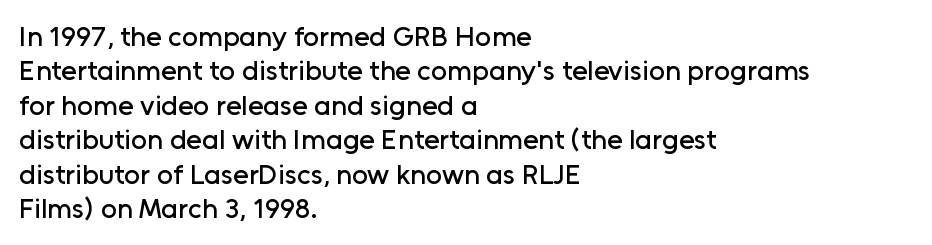
Compared with typical body copy, the letter spacing here is the same. The rendering shows plain stroke endings on the letterforms — a sans-serif design. You could not count columns in this text — the font is proportionally spaced. The compositor pushed each line to the left boundary. Upright lettering throughout. Quick note: underline off.
